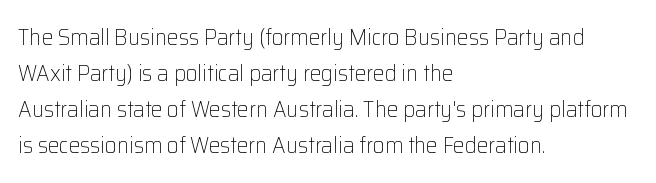
Nothing unusual about the tracking: characters are spaced as the font intends. The typesetter chose a ragged-right arrangement here. Vertical strokes here are truly vertical. In terms of leading, this rendering sits right in the middle.
